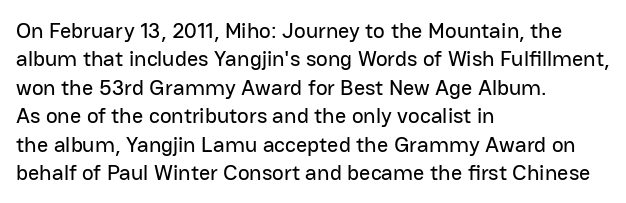
{"italic": "no", "underline": "no", "align": "left", "line_spacing": "normal", "line_spacing_ratio": 1.29, "letter_spacing": "normal", "letter_spacing_em": 0.0, "glyph_px": 22}
